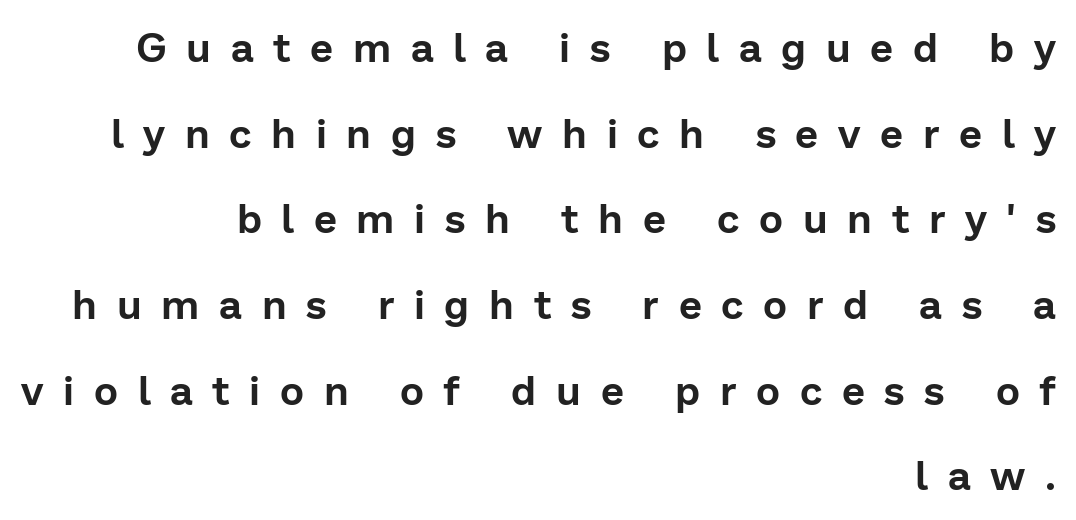
The image shows 41 px sans-serif type, upright; set right-aligned, loose line spacing (2.09x), unusually wide letter spacing (+0.48 em), not underlined; low stroke contrast and a medium x-height.
